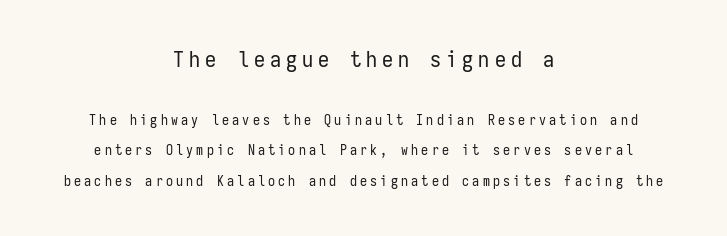
The letterforms sit at book weight or below. Is the block centered? Yes — each line is placed symmetrically about the middle. Posture: upright roman. The designer dialed line spacing up above the default.
